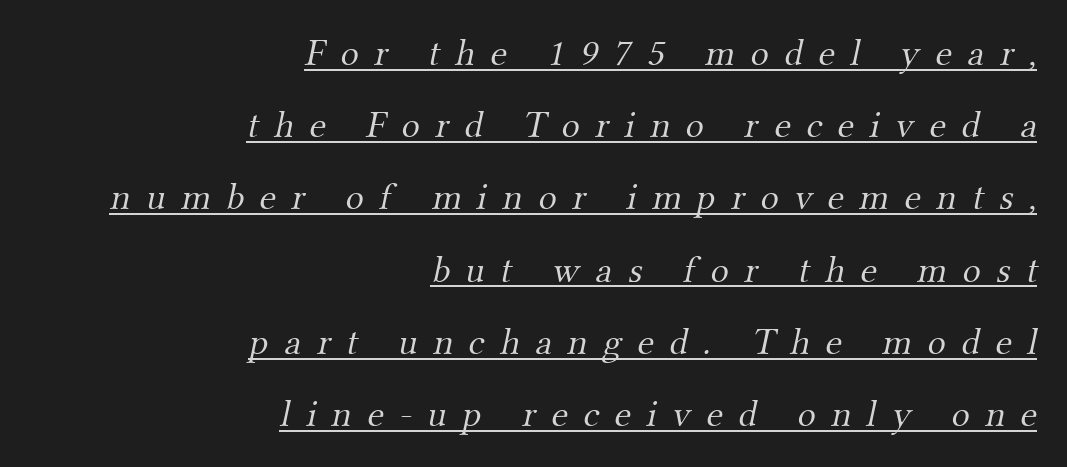
The image shows 38 px light serif type; set right-aligned, loose line spacing (1.9x), unusually wide letter spacing (+0.41 em), underlined; medium stroke contrast and a small x-height.
